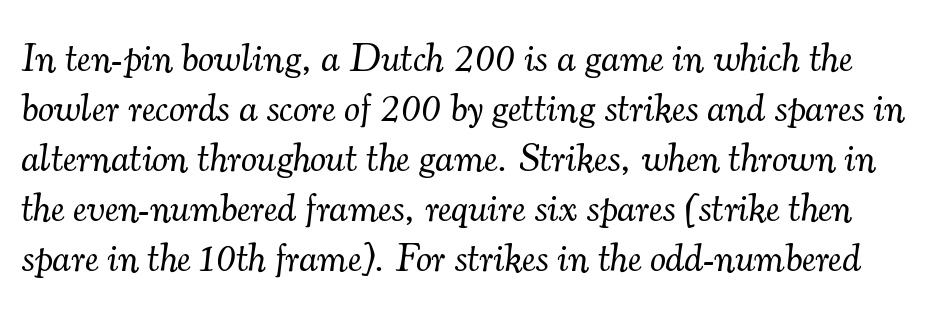
{"serif": "yes", "italic": "yes", "lean": "right", "slant_degrees": 7, "bold": "no", "weight": "light", "width": "normal", "stroke_contrast": "medium", "x_height": "small", "monospaced": "no", "underline": "no", "line_spacing": "normal", "line_spacing_ratio": 1.25, "letter_spacing": "normal", "letter_spacing_em": 0.0, "glyph_px": 40}
